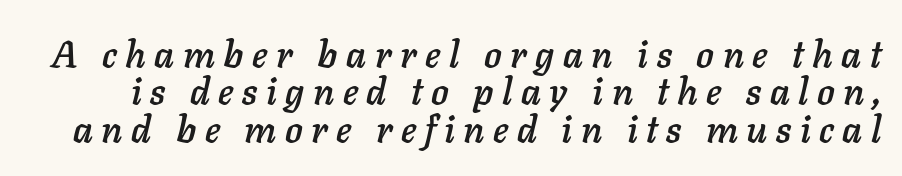
Q: Is the text italic (slanted)? A: Yes, it leans right by about 11 degrees.
Q: Is the text underlined? A: No.
Q: Is the spacing between letters normal or unusually wide? A: Unusually wide.
Q: Is the spacing between lines tight, normal or loose? A: Tight.
Q: Width (condensed, normal, or wide)? A: Normal.
Q: Stroke contrast? A: Low.
Q: x-height? A: Medium.
Q: Monospaced? A: No.
